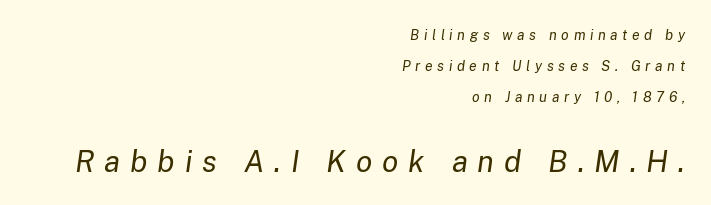
Q: Is the text bold? A: No.
Q: Is the text italic (slanted)? A: Yes, it leans right by about 8 degrees.
Q: Is the text underlined? A: No.
Q: How is the paragraph aligned? A: Right-aligned.
Q: Is the spacing between letters normal or unusually wide? A: Unusually wide.
Q: Is the spacing between lines tight, normal or loose? A: Loose.
Q: Which block of text is set in a larger size, the first (top) or the second (bottom)? A: The second (bottom) one.
Q: Width (condensed, normal, or wide)? A: Normal.
Q: Stroke contrast? A: Low.
Q: x-height? A: Medium.
Q: Monospaced? A: No.
